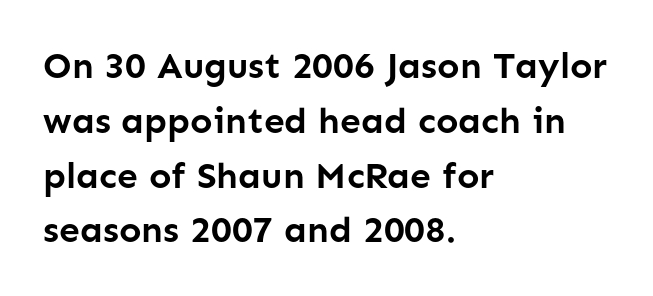
Q: Is the text bold? A: Yes.
Q: Is the text italic (slanted)? A: No, it is upright.
Q: Is the typeface a serif or a sans-serif typeface? A: Sans-serif.
Q: Is the text underlined? A: No.
Q: How is the paragraph aligned? A: Left-aligned.
Q: Is the spacing between letters normal or unusually wide? A: Normal.
Q: Is the spacing between lines tight, normal or loose? A: Normal.
Q: Width (condensed, normal, or wide)? A: Normal.
Q: Stroke contrast? A: Low.
Q: x-height? A: Medium.
Q: Monospaced? A: No.
